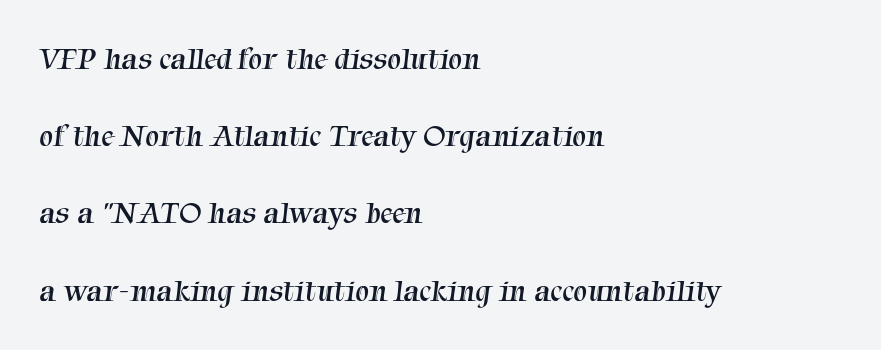
{"serif": "yes", "bold": "no", "weight": "regular", "width": "normal", "stroke_contrast": "medium", "x_height": "medium", "monospaced": "no", "underline": "no", "align": "left", "line_spacing": "loose", "line_spacing_ratio": 2.49, "letter_spacing": "normal", "letter_spacing_em": 0.0, "glyph_px": 31}
